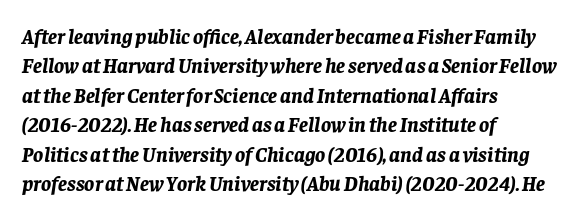
Q: Is the text bold? A: Yes.
Q: Is the text italic (slanted)? A: Yes, it leans right by about 8 degrees.
Q: Is the text underlined? A: No.
Q: How is the paragraph aligned? A: Left-aligned.
Q: Is the spacing between letters normal or unusually wide? A: Normal.
Q: Is the spacing between lines tight, normal or loose? A: Normal.
